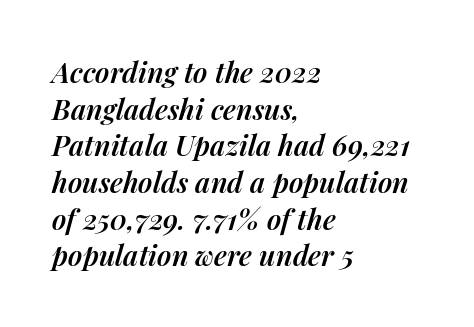
The image shows 28 px semibold type, italic (leaning right); set left-aligned, normal line spacing (1.31x), normal letter spacing, not underlined; medium stroke contrast and a medium x-height.
